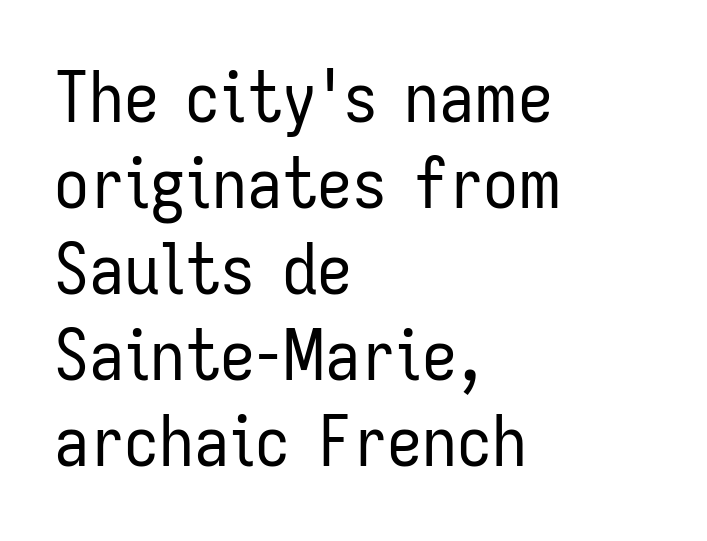
Varying glyph widths throughout — classic text-font behaviour. In terms of posture, this sample is upright. A quiet, ordinary-to-light weight characterises the typeface. Typographically, this falls in the sans-serif category. Tracking value appears to be zero — textbook default spacing. Line beginnings align vertically; line endings do not.
